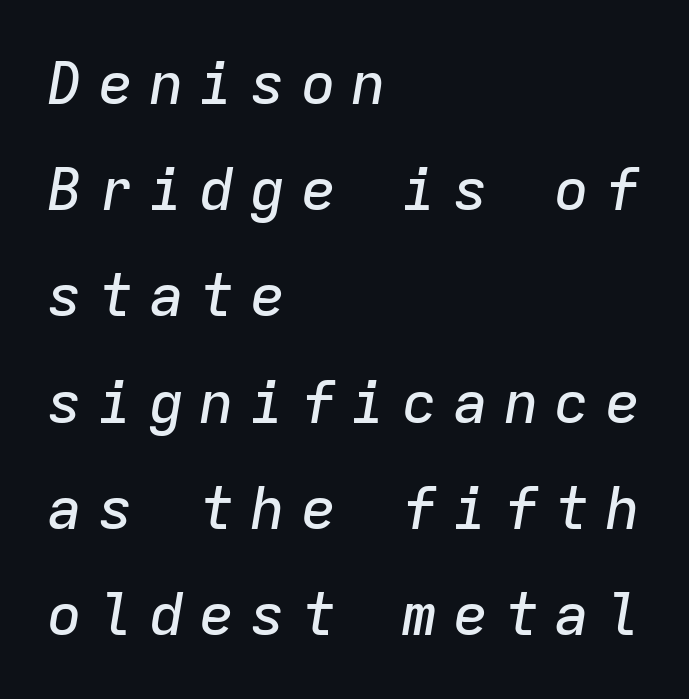
The image shows 59 px text type, italic (leaning right), monospaced; set left-aligned, line spacing 1.8x, unusually wide letter spacing (+0.26 em), not underlined; low stroke contrast and a medium x-height.
